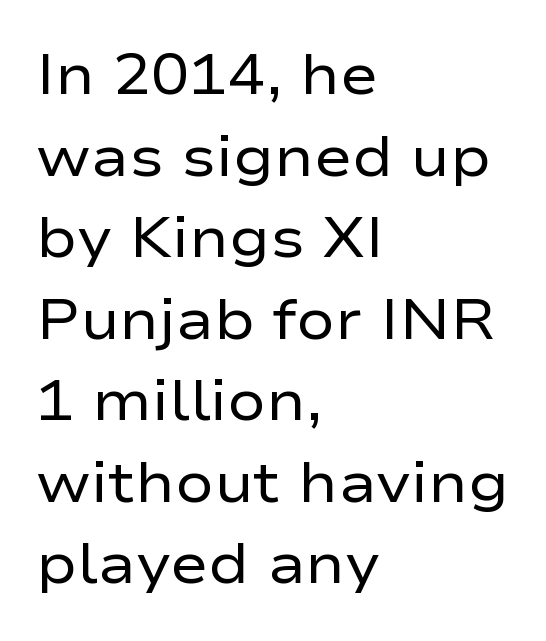
The image shows 57 px regular-weight, wide sans-serif type, upright; set left-aligned, normal line spacing (1.43x), normal letter spacing, not underlined; low stroke contrast and a medium x-height.
